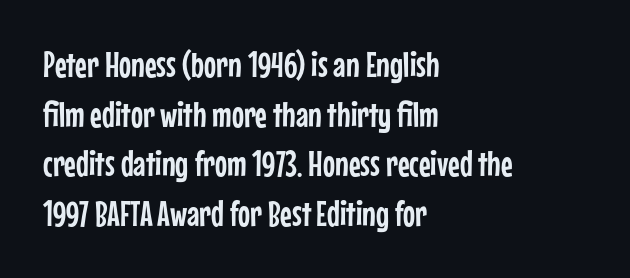
{"serif": "no", "italic": "no", "width": "condensed", "stroke_contrast": "low", "x_height": "medium", "monospaced": "no", "underline": "no", "align": "left", "line_spacing": "normal", "line_spacing_ratio": 1.38, "letter_spacing": "normal", "letter_spacing_em": 0.0, "glyph_px": 36}
